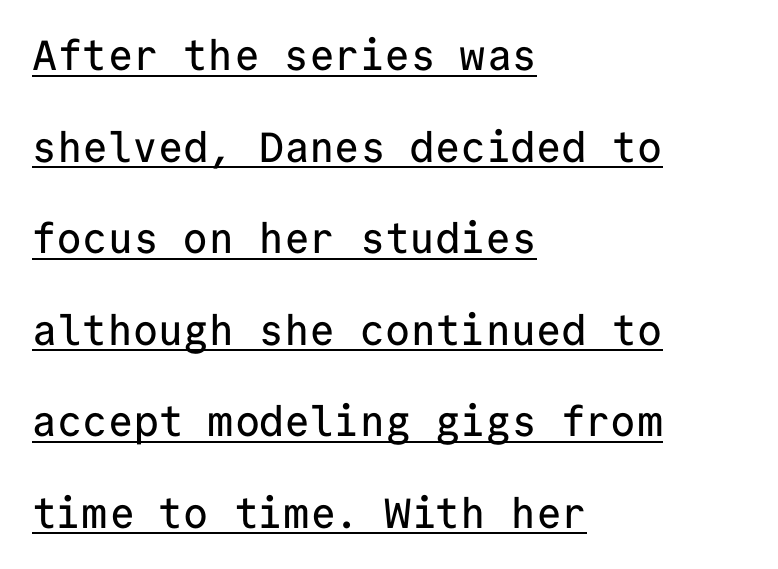
Q: Is the text italic (slanted)? A: No, it is upright.
Q: Is the typeface a serif or a sans-serif typeface? A: Sans-serif.
Q: Is the text underlined? A: Yes.
Q: How is the paragraph aligned? A: Left-aligned.
Q: Is the spacing between letters normal or unusually wide? A: Normal.
Q: Is the spacing between lines tight, normal or loose? A: Loose.
Q: Width (condensed, normal, or wide)? A: Normal.
Q: Stroke contrast? A: Low.
Q: x-height? A: Medium.
Q: Monospaced? A: Yes.
